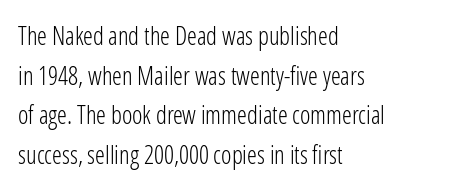
No italicization has been applied; the sample stays upright. Which margin do the lines hug? The left one — the right edge is uneven. Interline gaps are of average width in this sample. Descender tails drop into unmarked territory.
